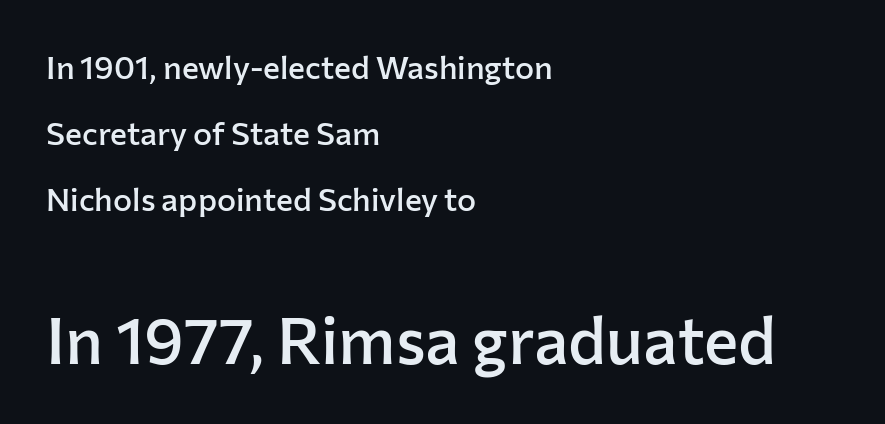
Teacher's note: observe the even left margin — that is flush-left alignment. The block sitting lower on the canvas is the one with enlarged characters. The baseline area is clear. Here the designer chose a conventional face with non-uniform glyph widths.
